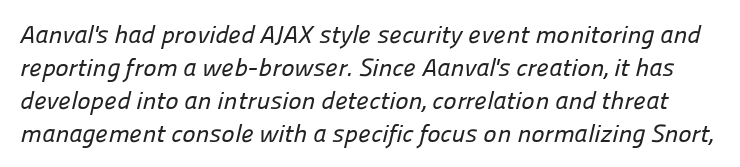
The image shows 25 px text type; set normal line spacing (1.32x), normal letter spacing, not underlined.
